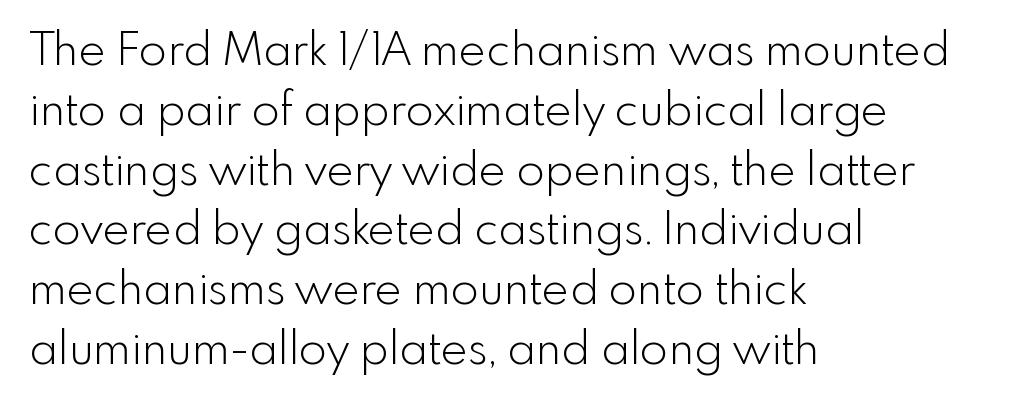
Q: Is the text bold? A: No.
Q: Is the text italic (slanted)? A: No, it is upright.
Q: Is the typeface a serif or a sans-serif typeface? A: Sans-serif.
Q: Is the text underlined? A: No.
Q: How is the paragraph aligned? A: Left-aligned.
Q: Is the spacing between letters normal or unusually wide? A: Normal.
Q: Is the spacing between lines tight, normal or loose? A: Normal.
Q: Width (condensed, normal, or wide)? A: Normal.
Q: x-height? A: Small.
Q: Monospaced? A: No.
